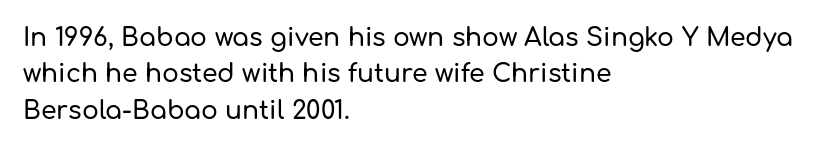
Plain, unruled lines of type. The type is set solid horizontally, with unmodified tracking. Tall strokes in this sample are plumb rather than angled. Regarding leading, the lines here are spaced in the standard way.
